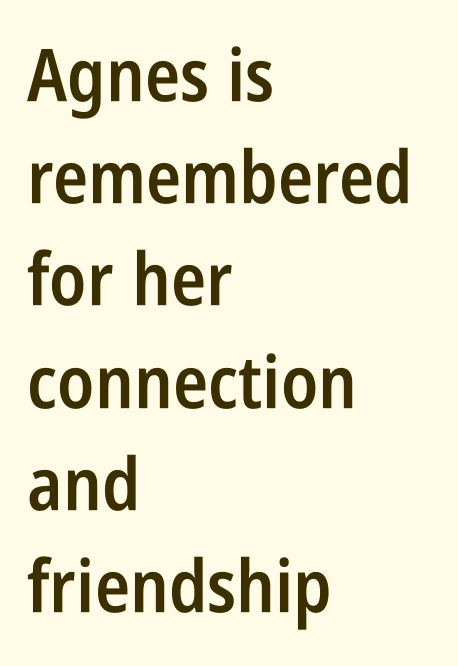
The image shows 73 px semibold, condensed sans-serif type, upright; set left-aligned, normal line spacing (1.4x), normal letter spacing, not underlined; low stroke contrast and a large x-height.
